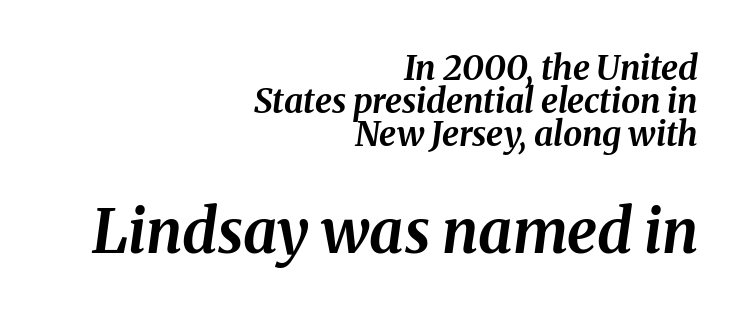
{"italic": "yes", "lean": "right", "slant_degrees": 8, "bold": "yes", "weight": "bold", "width": "normal", "stroke_contrast": "medium", "x_height": "medium", "monospaced": "no", "underline": "no", "align": "right", "line_spacing": "tight", "line_spacing_ratio": 0.97, "letter_spacing": "normal", "letter_spacing_em": 0.0, "larger_block": "second", "size_ratio": 1.76, "glyph_px": 60}
